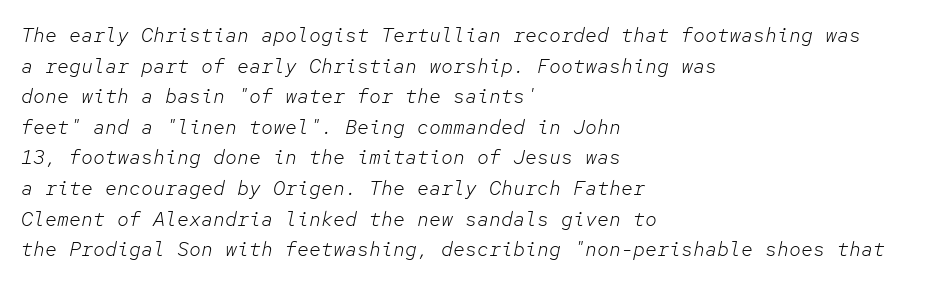
{"italic": "yes", "lean": "right", "slant_degrees": 12, "bold": "no", "underline": "no", "align": "left", "line_spacing": "normal", "line_spacing_ratio": 1.53, "letter_spacing": "normal", "letter_spacing_em": 0.0, "glyph_px": 20}
